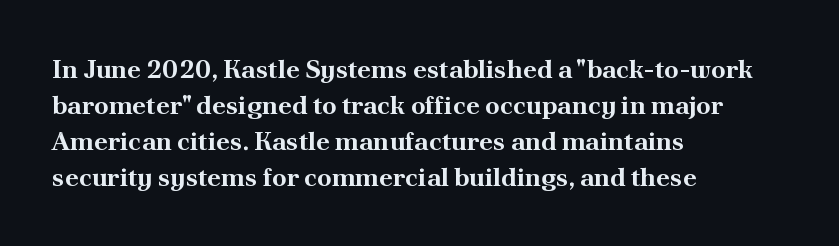
The image shows 26 px bold type, upright; set left-aligned, normal line spacing (1.38x), normal letter spacing, not underlined.
